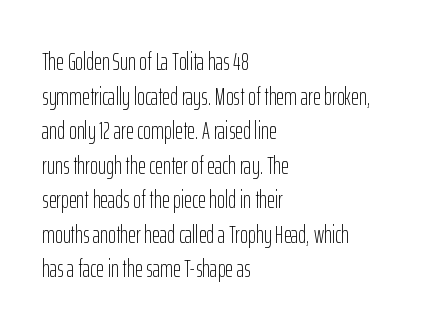
Regarding leading, the lines here are spaced in the standard way. The letters look calm and open, with moderate or lighter stems. Layout note: lines flush left. The rendering keeps characters at their native spacing. The lettering stays uniformly vertical, giving the passage a roman look. Underline: absent.
